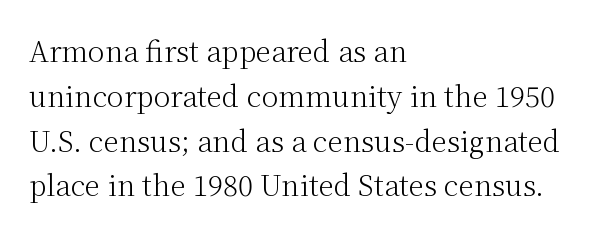
Q: Is the text bold? A: No.
Q: Is the text italic (slanted)? A: No, it is upright.
Q: Is the typeface a serif or a sans-serif typeface? A: Serif.
Q: Is the text underlined? A: No.
Q: How is the paragraph aligned? A: Left-aligned.
Q: Is the spacing between letters normal or unusually wide? A: Normal.
Q: Is the spacing between lines tight, normal or loose? A: Normal.
Q: Width (condensed, normal, or wide)? A: Normal.
Q: Stroke contrast? A: Medium.
Q: x-height? A: Medium.
Q: Monospaced? A: No.
